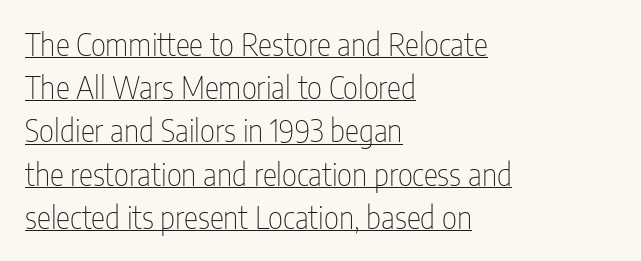
The image shows 30 px thin, condensed sans-serif type, upright; set left-aligned, normal line spacing (1.44x), normal letter spacing, underlined; low stroke contrast and a medium x-height.
